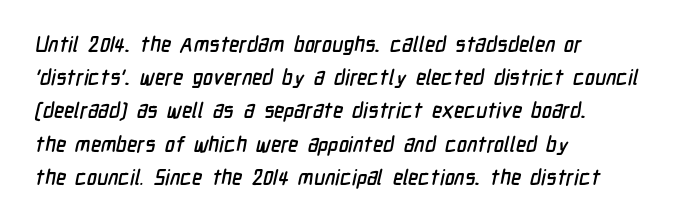
Decoration check: the copy has no underline. These lines are set flush left with a ragged right edge. A typesetter would call this leading conventional body-copy spacing. Caption: standard tracking, unaltered.
